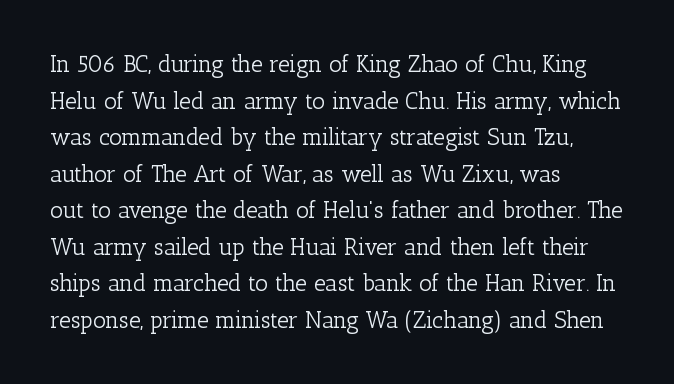
Notice how descenders clear the ascenders below comfortably — that's standard leading. Heft: none added — not bold. Posture: upright roman. The tracking reads as untouched default to a designer's eye. If you drew a ruler down the left edge, every line would touch it.
